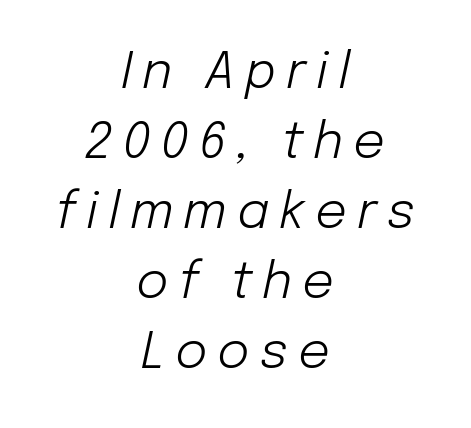
{"italic": "yes", "lean": "right", "slant_degrees": 12, "bold": "no", "weight": "light", "width": "normal", "stroke_contrast": "low", "x_height": "medium", "monospaced": "no", "underline": "no", "align": "center", "line_spacing": "normal", "line_spacing_ratio": 1.4, "letter_spacing": "wide", "letter_spacing_em": 0.2, "glyph_px": 50}
